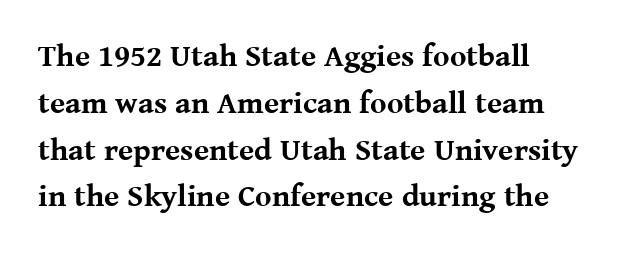
Q: Is the text bold? A: Yes.
Q: Is the text italic (slanted)? A: No, it is upright.
Q: Is the typeface a serif or a sans-serif typeface? A: Serif.
Q: Is the text underlined? A: No.
Q: Is the spacing between letters normal or unusually wide? A: Normal.
Q: Is the spacing between lines tight, normal or loose? A: Normal.
Q: Width (condensed, normal, or wide)? A: Normal.
Q: Stroke contrast? A: Medium.
Q: x-height? A: Medium.
Q: Monospaced? A: No.
